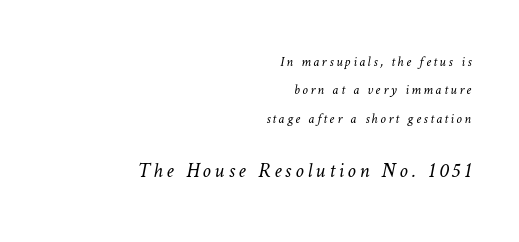
Q: Is the text bold? A: No.
Q: Is the text underlined? A: No.
Q: How is the paragraph aligned? A: Right-aligned.
Q: Is the spacing between lines tight, normal or loose? A: Loose.
Q: Which block of text is set in a larger size, the first (top) or the second (bottom)? A: The second (bottom) one.
